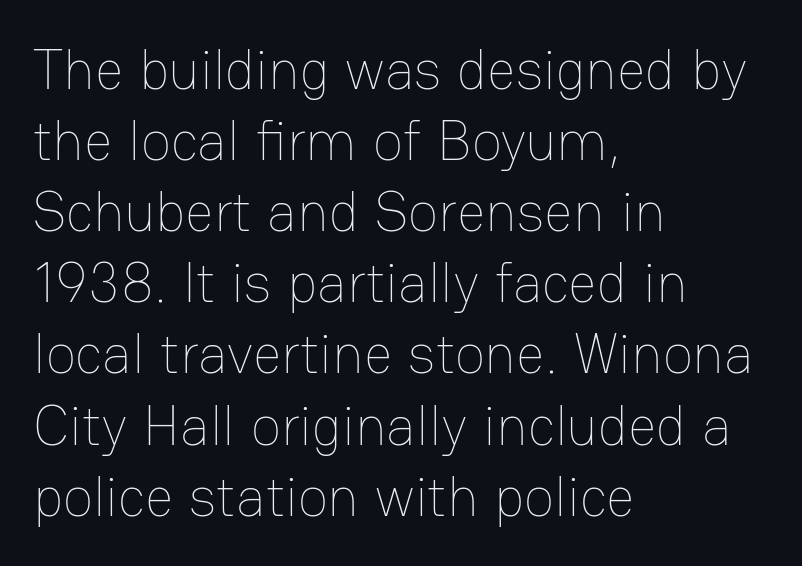
Varying glyph widths throughout — classic text-font behaviour. Nothing heavy about these letters — not bold at all. Letters rest on an invisible, unmarked baseline. The type sits square on the baseline with zero lean. Line starts are locked; line ends wander.
